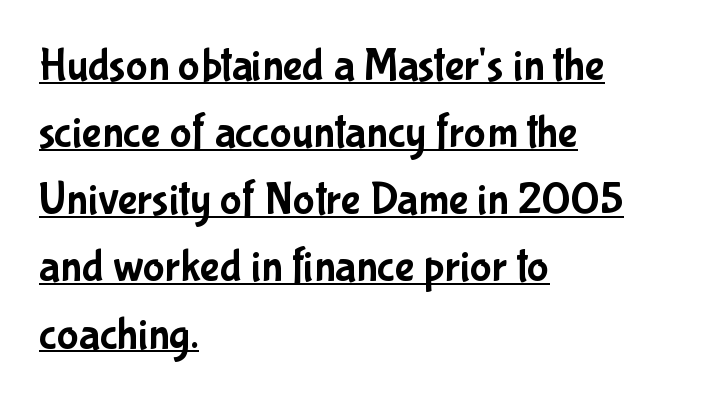
{"serif": "no", "italic": "no", "width": "condensed", "stroke_contrast": "low", "x_height": "medium", "monospaced": "no", "underline": "yes", "align": "left", "line_spacing": "normal", "line_spacing_ratio": 1.46, "letter_spacing": "normal", "letter_spacing_em": 0.0, "glyph_px": 46}
